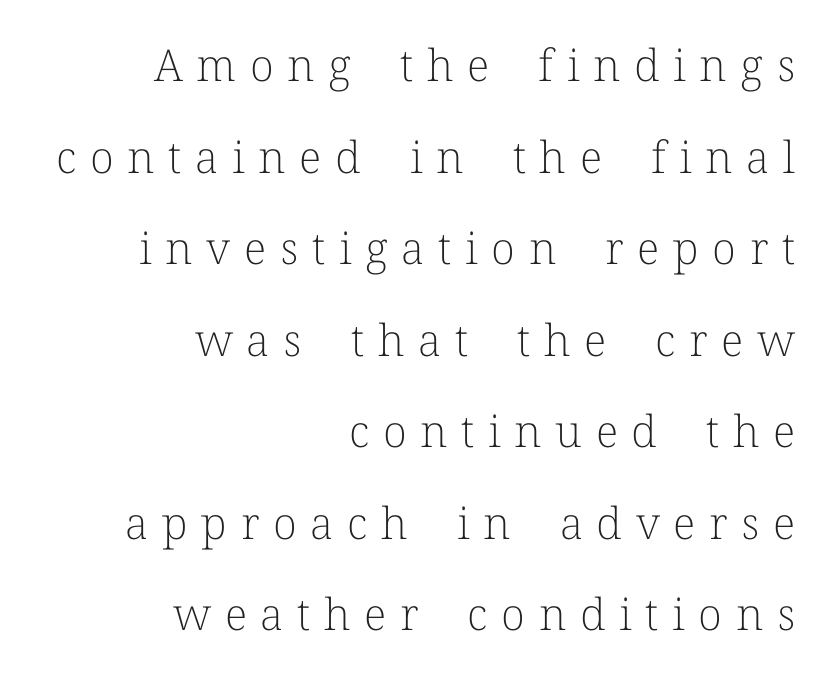
Q: Is the text bold? A: No.
Q: Is the text italic (slanted)? A: No, it is upright.
Q: Is the typeface a serif or a sans-serif typeface? A: Serif.
Q: Is the text underlined? A: No.
Q: How is the paragraph aligned? A: Right-aligned.
Q: Is the spacing between letters normal or unusually wide? A: Unusually wide.
Q: Is the spacing between lines tight, normal or loose? A: Loose.
Q: Width (condensed, normal, or wide)? A: Normal.
Q: Stroke contrast? A: Low.
Q: x-height? A: Medium.
Q: Monospaced? A: No.
